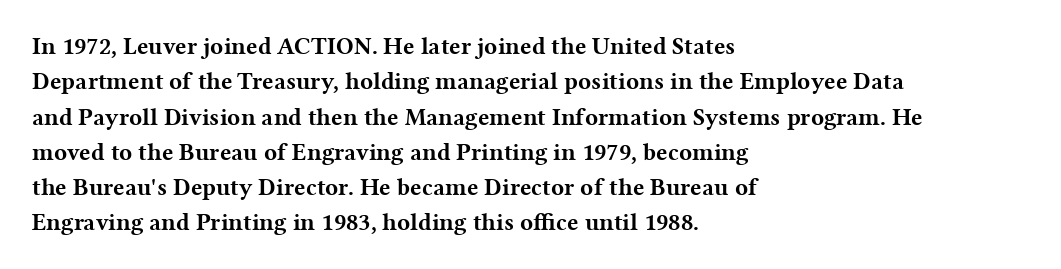
The baseline area is clear. Rendered with straight, roman letterforms. The face used here has the dense, thick strokes of a bold. One-word summary of the alignment: left.
